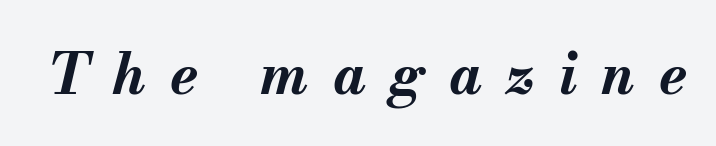
Q: Is the text bold? A: Yes.
Q: Is the text italic (slanted)? A: Yes, it leans right by about 13 degrees.
Q: Is the text underlined? A: No.
Q: Is the spacing between letters normal or unusually wide? A: Unusually wide.
Q: Width (condensed, normal, or wide)? A: Normal.
Q: Stroke contrast? A: Medium.
Q: x-height? A: Small.
Q: Monospaced? A: No.
